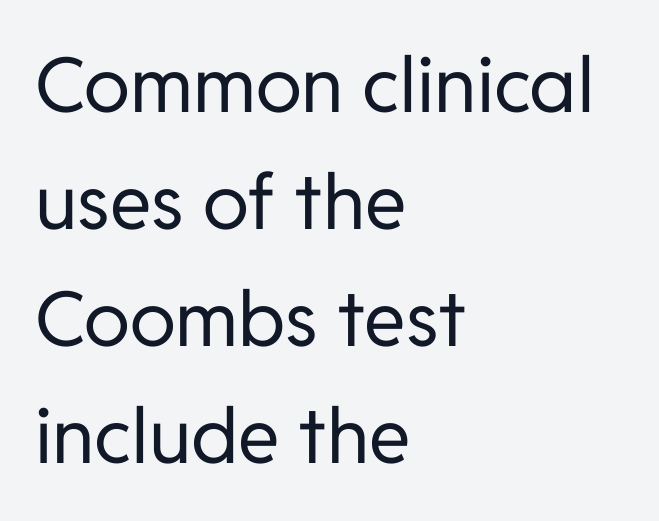
{"serif": "no", "italic": "no", "bold": "no", "weight": "regular", "width": "normal", "stroke_contrast": "low", "x_height": "medium", "monospaced": "no", "underline": "no", "align": "left", "line_spacing": "normal", "line_spacing_ratio": 1.54, "letter_spacing": "normal", "letter_spacing_em": 0.0, "glyph_px": 76}
